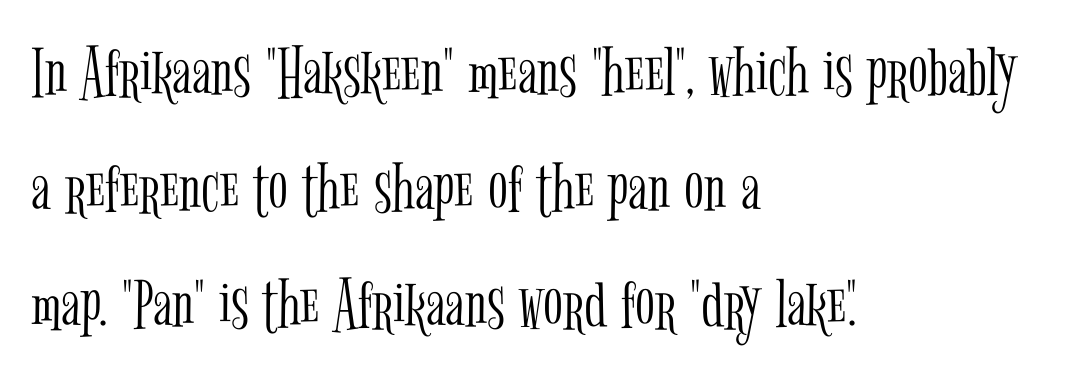
{"serif": "yes", "italic": "no", "bold": "no", "weight": "light", "width": "condensed", "stroke_contrast": "low", "x_height": "medium", "monospaced": "no", "underline": "no", "align": "left", "line_spacing": "normal", "line_spacing_ratio": 1.59, "letter_spacing": "normal", "letter_spacing_em": 0.0, "glyph_px": 73}
